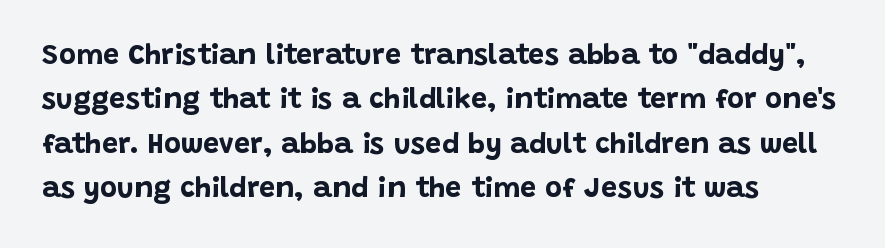
The image shows 29 px bold sans-serif type, upright; set left-aligned, normal line spacing (1.53x), normal letter spacing, not underlined; low stroke contrast and a large x-height.
